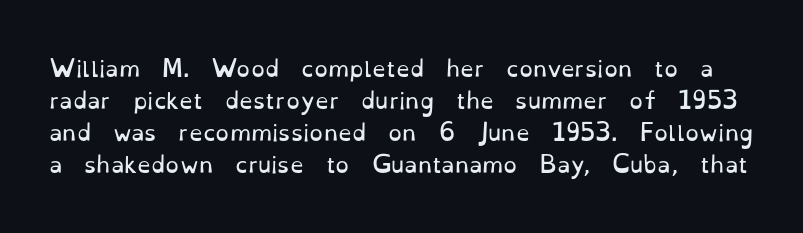
The image shows 22 px text type, upright; set normal line spacing (1.45x), normal letter spacing, not underlined.
